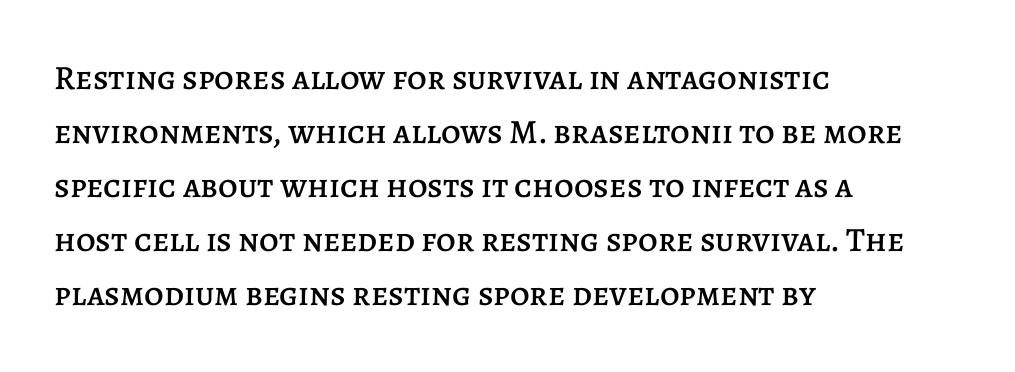
Q: Is the text italic (slanted)? A: No, it is upright.
Q: Is the text underlined? A: No.
Q: How is the paragraph aligned? A: Left-aligned.
Q: Is the spacing between letters normal or unusually wide? A: Normal.
Q: Is the spacing between lines tight, normal or loose? A: Normal.
Q: Width (condensed, normal, or wide)? A: Normal.
Q: Stroke contrast? A: Low.
Q: x-height? A: Large.
Q: Monospaced? A: No.
